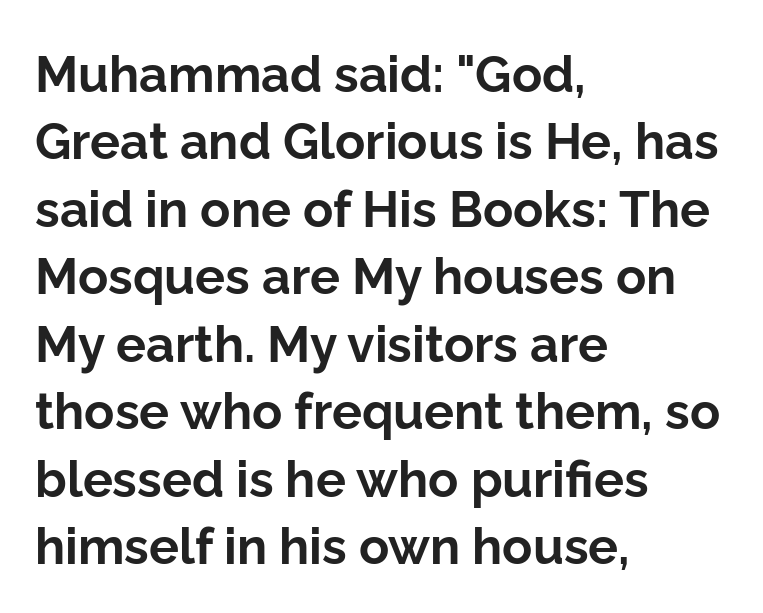
Q: Is the text bold? A: Yes.
Q: Is the text italic (slanted)? A: No, it is upright.
Q: Is the typeface a serif or a sans-serif typeface? A: Sans-serif.
Q: Is the text underlined? A: No.
Q: How is the paragraph aligned? A: Left-aligned.
Q: Is the spacing between letters normal or unusually wide? A: Normal.
Q: Is the spacing between lines tight, normal or loose? A: Normal.
Q: Width (condensed, normal, or wide)? A: Normal.
Q: Stroke contrast? A: Low.
Q: x-height? A: Medium.
Q: Monospaced? A: No.
